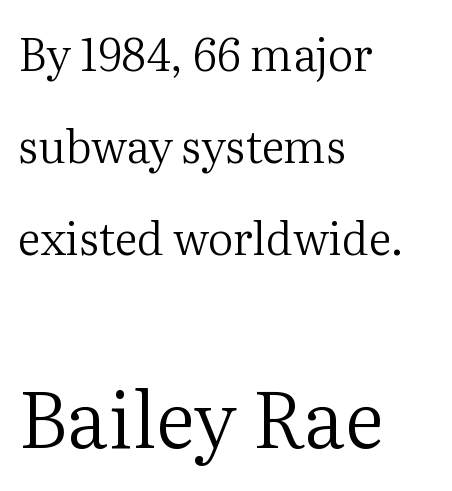
The image shows 78 px regular-weight serif type, upright; set left-aligned, loose line spacing (2.04x), normal letter spacing, not underlined; the second (bottom) block is 1.73x larger; medium stroke contrast and a medium x-height.
